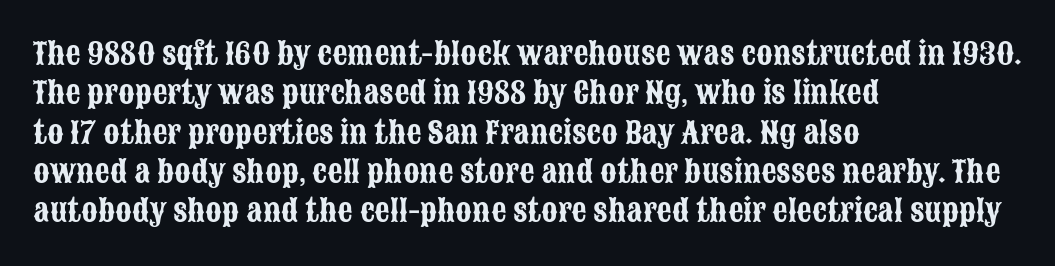
The letters stand upright; this is a roman face. Compared with a centered layout, this one pins lines to the left instead. In terms of letterform style, serifs are entirely absent. This sample has the flowing, uneven cadence of proportional lettering. The space beneath each line is pristine and unruled. Leading matches the norm, producing a regular column.
